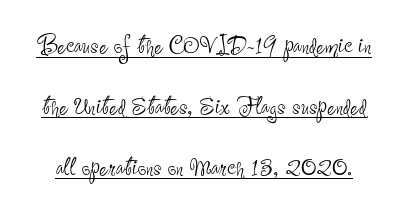
The image shows 30 px thin, condensed sans-serif type; set loose line spacing (2.03x), normal letter spacing, underlined; low stroke contrast and a small x-height.
